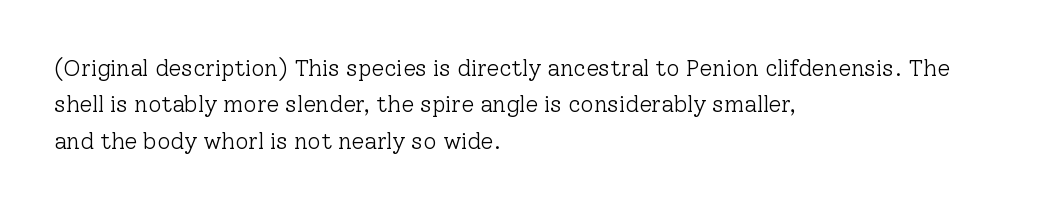
Q: Is the text bold? A: No.
Q: Is the text italic (slanted)? A: No, it is upright.
Q: Is the text underlined? A: No.
Q: How is the paragraph aligned? A: Left-aligned.
Q: Is the spacing between letters normal or unusually wide? A: Normal.
Q: Is the spacing between lines tight, normal or loose? A: Normal.
